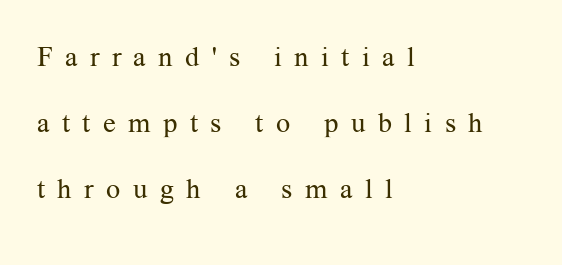
Q: Is the text bold? A: No.
Q: Is the text italic (slanted)? A: No, it is upright.
Q: Is the typeface a serif or a sans-serif typeface? A: Serif.
Q: Is the text underlined? A: No.
Q: How is the paragraph aligned? A: Left-aligned.
Q: Is the spacing between letters normal or unusually wide? A: Unusually wide.
Q: Is the spacing between lines tight, normal or loose? A: Loose.
Q: Width (condensed, normal, or wide)? A: Normal.
Q: Stroke contrast? A: Medium.
Q: x-height? A: Medium.
Q: Monospaced? A: No.
